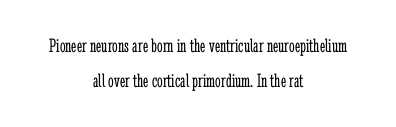
The image shows 20 px text type, upright; set centered, line spacing 1.77x, normal letter spacing, not underlined.
